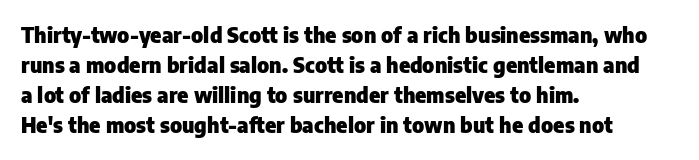
Q: Is the text bold? A: Yes.
Q: Is the text italic (slanted)? A: No, it is upright.
Q: Is the text underlined? A: No.
Q: How is the paragraph aligned? A: Left-aligned.
Q: Is the spacing between letters normal or unusually wide? A: Normal.
Q: Is the spacing between lines tight, normal or loose? A: Normal.
